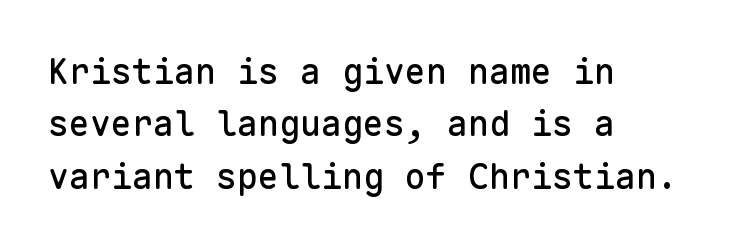
The image shows 35 px sans-serif type, upright, monospaced; set left-aligned, normal line spacing (1.5x), normal letter spacing, not underlined; low stroke contrast and a medium x-height.
